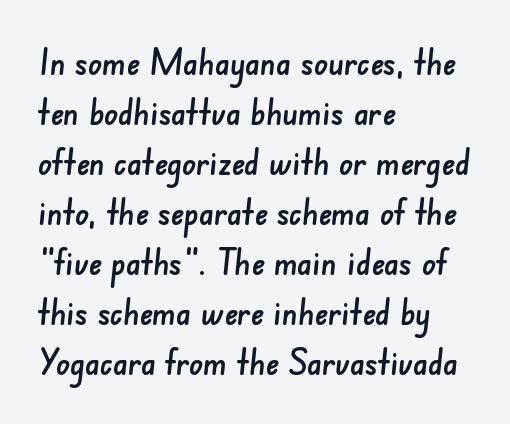
The image shows 35 px sans-serif type; set left-aligned, normal line spacing (1.43x), normal letter spacing, not underlined; low stroke contrast and a small x-height.
